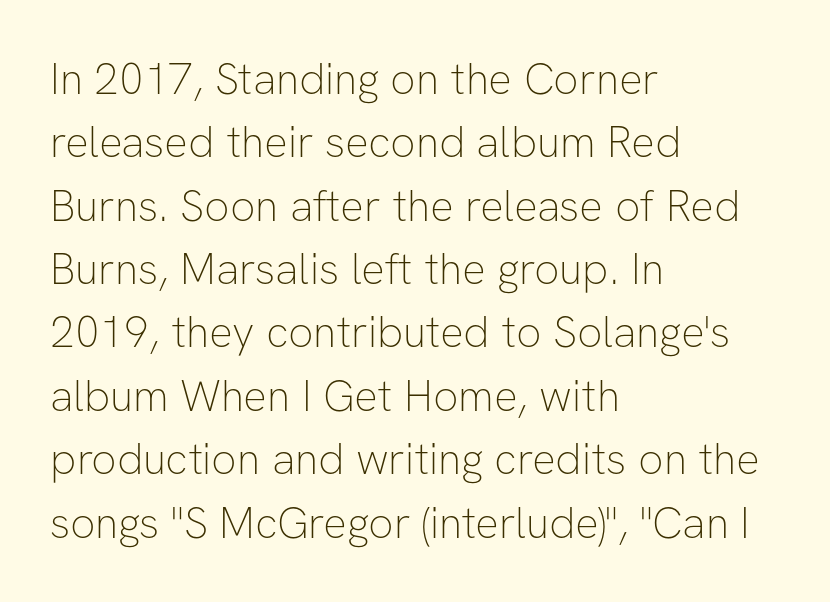
The image shows 44 px thin sans-serif type, upright; set left-aligned, normal line spacing (1.44x), normal letter spacing, not underlined; low stroke contrast and a medium x-height.
